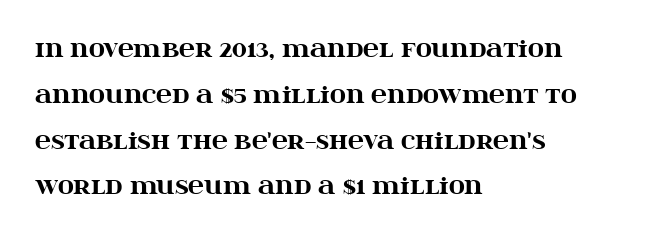
{"italic": "no", "bold": "yes", "underline": "no", "align": "left", "line_spacing": "loose", "line_spacing_ratio": 2.08, "letter_spacing": "normal", "letter_spacing_em": 0.0, "glyph_px": 22}
